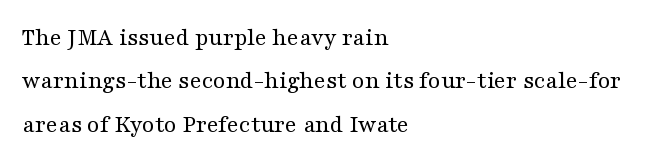
The image shows 25 px text type, upright; set left-aligned, line spacing 1.74x, normal letter spacing, not underlined.
